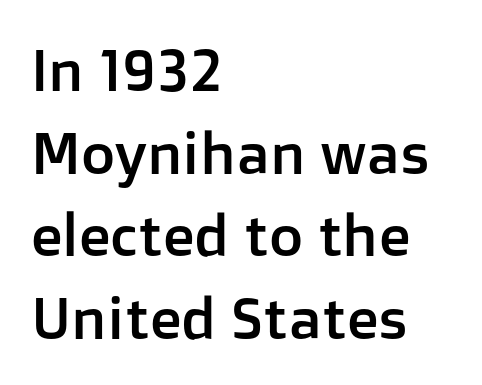
The image shows 59 px sans-serif type, upright; set left-aligned, normal line spacing (1.4x), normal letter spacing, not underlined; low stroke contrast and a medium x-height.
